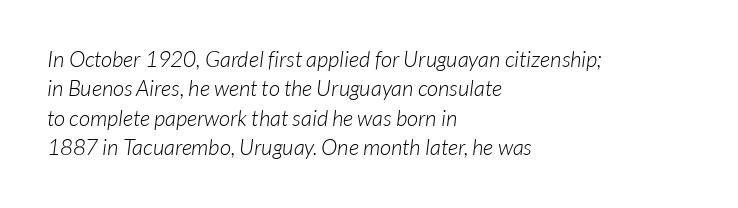
The rendering uses a moderate line-height, typical for paragraphs. Nothing heavy about these letters — not bold at all. In CSS terms this would be text-align: left. No extra tracking has been applied to these lines.
